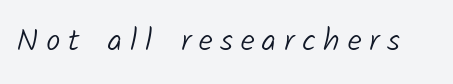
Q: Is the text bold? A: No.
Q: Is the typeface a serif or a sans-serif typeface? A: Sans-serif.
Q: Is the text underlined? A: No.
Q: Is the spacing between letters normal or unusually wide? A: Unusually wide.
Q: Width (condensed, normal, or wide)? A: Normal.
Q: Stroke contrast? A: Low.
Q: x-height? A: Medium.
Q: Monospaced? A: No.
